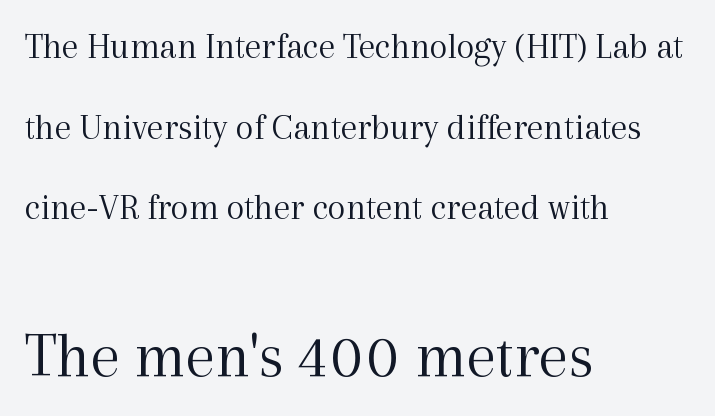
{"serif": "yes", "italic": "no", "bold": "no", "weight": "light", "width": "normal", "x_height": "medium", "monospaced": "no", "underline": "no", "align": "left", "line_spacing": "loose", "line_spacing_ratio": 2.18, "letter_spacing": "normal", "letter_spacing_em": 0.0, "larger_block": "second", "size_ratio": 1.76, "glyph_px": 65}
